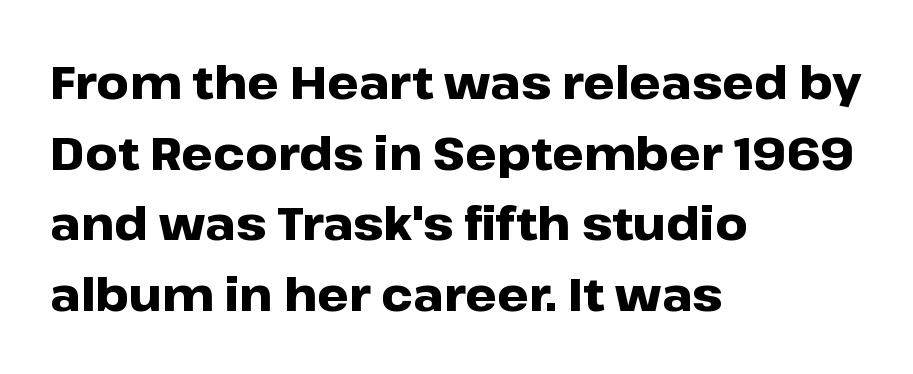
The image shows 45 px heavy, wide sans-serif type, upright; set left-aligned, normal line spacing (1.57x), normal letter spacing, not underlined; low stroke contrast and a medium x-height.
